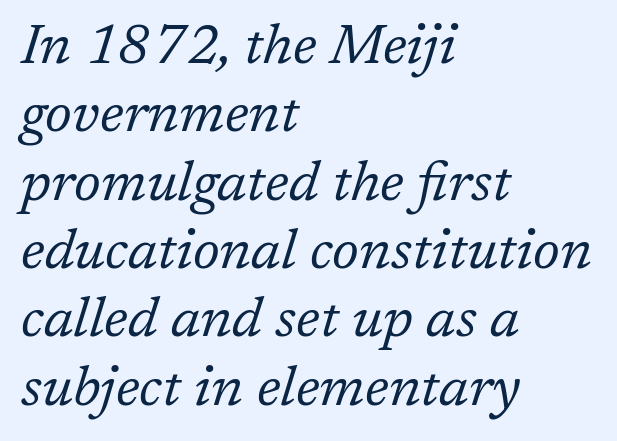
The image shows 56 px regular-weight serif type, italic (leaning right); set left-aligned, line spacing 1.22x, normal letter spacing, not underlined; low stroke contrast and a medium x-height.
